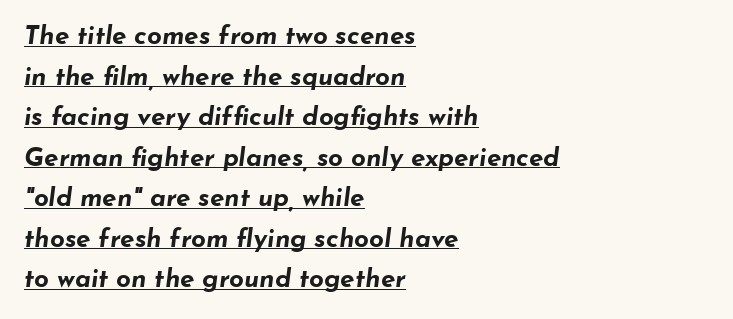
This sample carries an underscore along the baseline area. Heft: maximum for text — a bold. Spacing between characters is what you'd get straight out of the box. Italic: yes, the glyphs are oblique.
